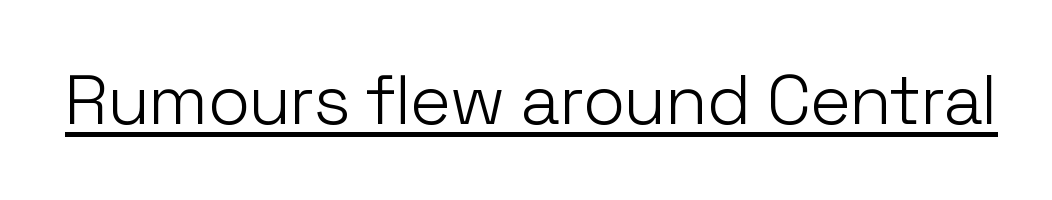
Q: Is the text bold? A: No.
Q: Is the text italic (slanted)? A: No, it is upright.
Q: Is the typeface a serif or a sans-serif typeface? A: Sans-serif.
Q: Is the text underlined? A: Yes.
Q: Is the spacing between letters normal or unusually wide? A: Normal.
Q: Width (condensed, normal, or wide)? A: Normal.
Q: Stroke contrast? A: Low.
Q: x-height? A: Medium.
Q: Monospaced? A: No.
